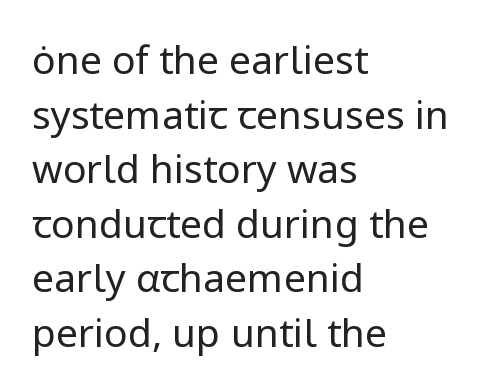
The image shows 39 px regular-weight sans-serif type, upright; set left-aligned, normal line spacing (1.4x), normal letter spacing, not underlined; low stroke contrast and a medium x-height.
